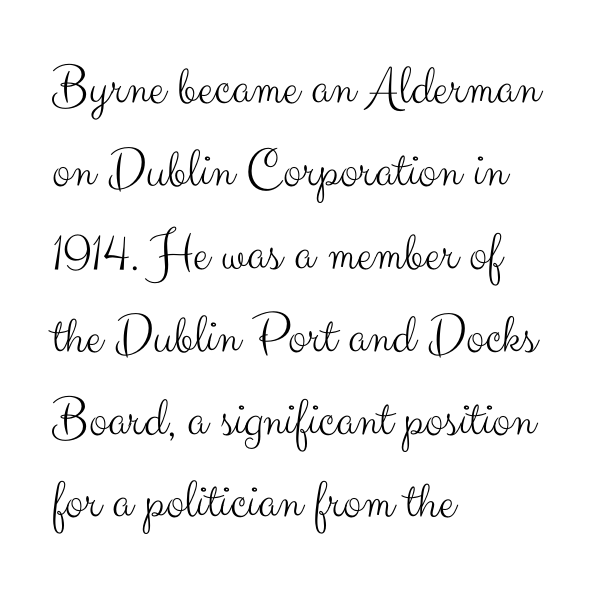
A student would call this left alignment; a typographer would say flush left, rag right. A typesetter would call this proportional, since set widths differ per character. Check the space under the baseline: it is left empty. The typeface has the unassuming heft of standard copy or less. A sans-serif font was chosen for this passage.
